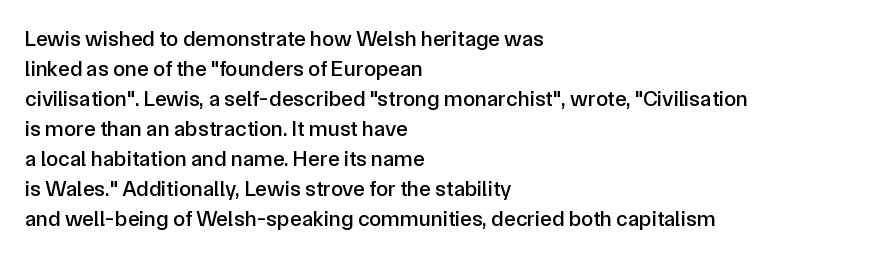
Q: Is the text italic (slanted)? A: No, it is upright.
Q: Is the text underlined? A: No.
Q: How is the paragraph aligned? A: Left-aligned.
Q: Is the spacing between letters normal or unusually wide? A: Normal.
Q: Is the spacing between lines tight, normal or loose? A: Normal.
